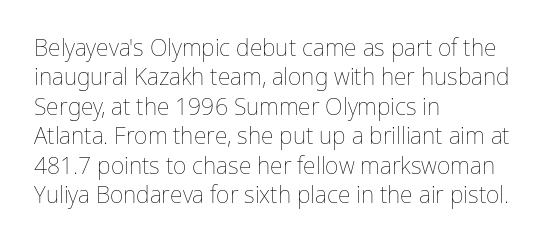
Q: Is the text bold? A: No.
Q: Is the text italic (slanted)? A: No, it is upright.
Q: Is the text underlined? A: No.
Q: How is the paragraph aligned? A: Left-aligned.
Q: Is the spacing between letters normal or unusually wide? A: Normal.
Q: Is the spacing between lines tight, normal or loose? A: Normal.
